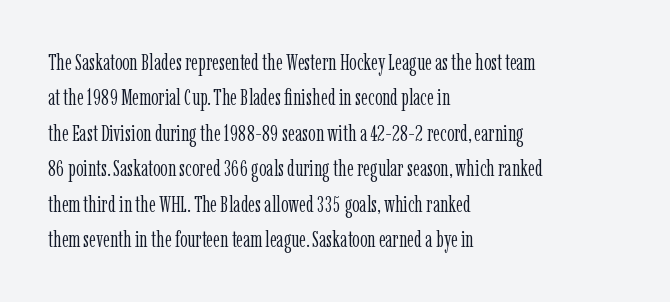
The face looks like a standard text weight, possibly lighter. Vertical strokes here are truly vertical. These lines keep a tight, regular rhythm from letter to letter. Leading matches the norm, producing a regular column. Left-aligned paragraph, ragged on the right. The space directly below the letters is spotless.
